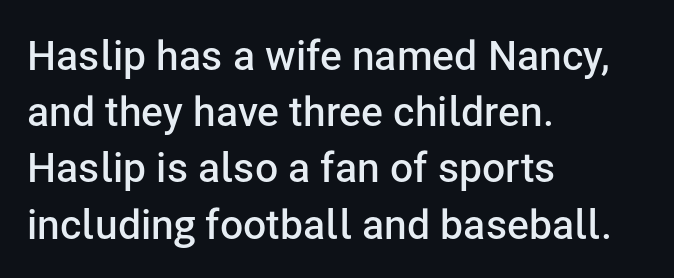
The image shows 41 px semibold sans-serif type, upright; set left-aligned, normal line spacing (1.37x), normal letter spacing, not underlined; low stroke contrast and a medium x-height.
